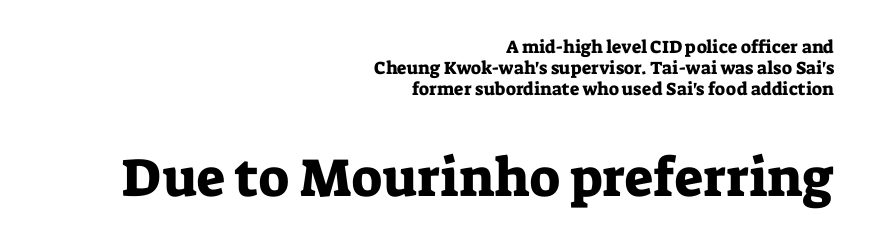
The letterforms sit shoulder to shoulder at normal distance. The font's upright variant was chosen for this text. The area under the type is left untouched. The text block is weighted toward the right margin, trailing off unevenly leftward.
